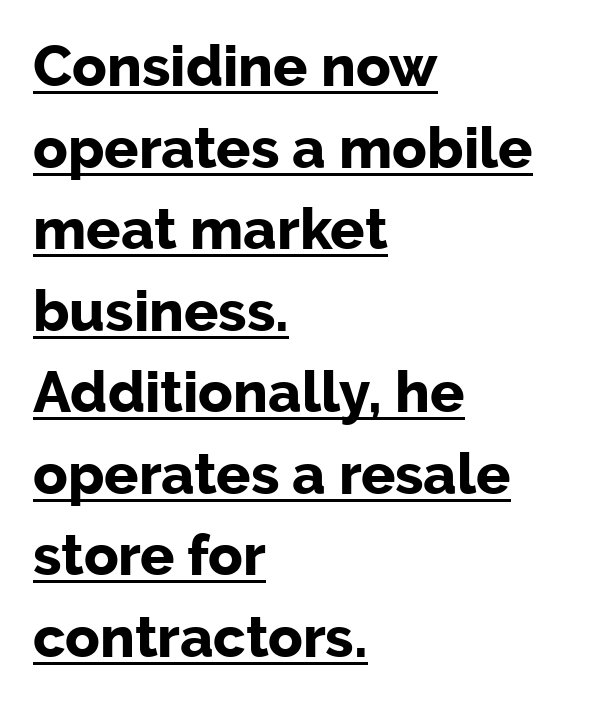
Q: Is the text bold? A: Yes.
Q: Is the text italic (slanted)? A: No, it is upright.
Q: Is the typeface a serif or a sans-serif typeface? A: Sans-serif.
Q: Is the text underlined? A: Yes.
Q: How is the paragraph aligned? A: Left-aligned.
Q: Is the spacing between letters normal or unusually wide? A: Normal.
Q: Is the spacing between lines tight, normal or loose? A: Normal.
Q: Width (condensed, normal, or wide)? A: Normal.
Q: Stroke contrast? A: Low.
Q: x-height? A: Medium.
Q: Monospaced? A: No.
